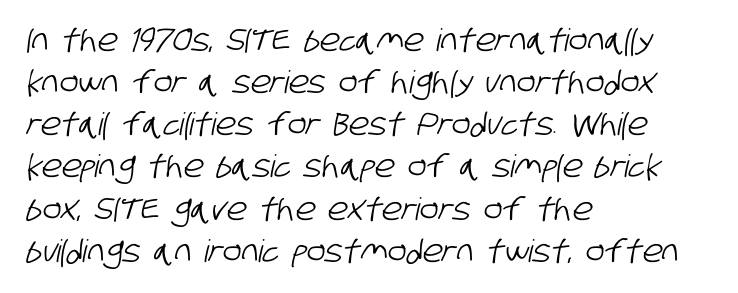
{"serif": "no", "width": "condensed", "stroke_contrast": "low", "x_height": "large", "monospaced": "no", "underline": "no", "align": "left", "line_spacing": "normal", "line_spacing_ratio": 1.36, "letter_spacing": "normal", "letter_spacing_em": 0.0, "glyph_px": 31}
